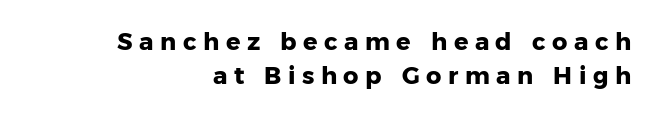
Q: Is the text bold? A: Yes.
Q: Is the text italic (slanted)? A: No, it is upright.
Q: Is the text underlined? A: No.
Q: How is the paragraph aligned? A: Right-aligned.
Q: Is the spacing between letters normal or unusually wide? A: Unusually wide.
Q: Is the spacing between lines tight, normal or loose? A: Normal.
